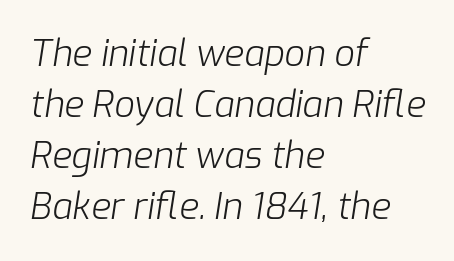
{"italic": "yes", "lean": "right", "slant_degrees": 9, "bold": "no", "weight": "light", "width": "normal", "stroke_contrast": "low", "x_height": "medium", "monospaced": "no", "underline": "no", "align": "left", "line_spacing": "normal", "line_spacing_ratio": 1.42, "letter_spacing": "normal", "letter_spacing_em": 0.0, "glyph_px": 36}
